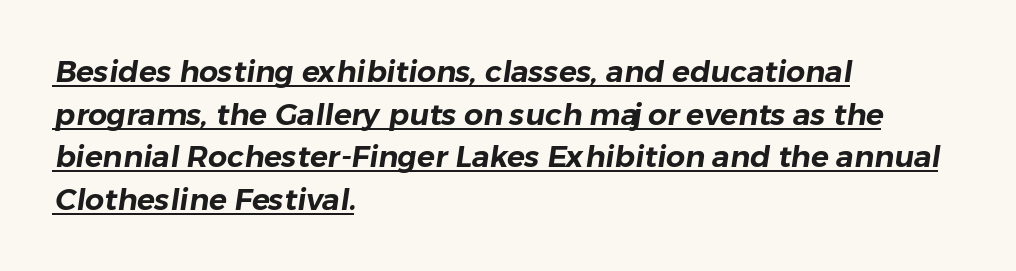
A student would call this left alignment; a typographer would say flush left, rag right. How are the letters spaced? Ordinarily, with no added tracking. These characters rest on top of a visible drawn line. Normally led — the rows are evenly, conventionally spaced. Note the varied advance widths — an 'i' is clearly narrower than an 'm'. Each letter's strokes conclude bluntly, with no projecting serifs.
